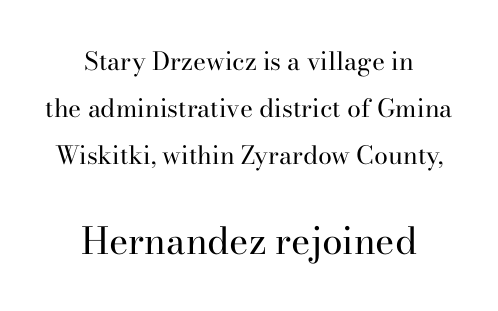
The face used here appears at its bigger size in the lower chunk. Caption: multi-line text, centered on the measure. The face used here is rendered with its standard letterfit. The characters display serif detailing at their extremities. A typesetter would call this proportional, since set widths differ per character. The passage shown is not underscored anywhere.
